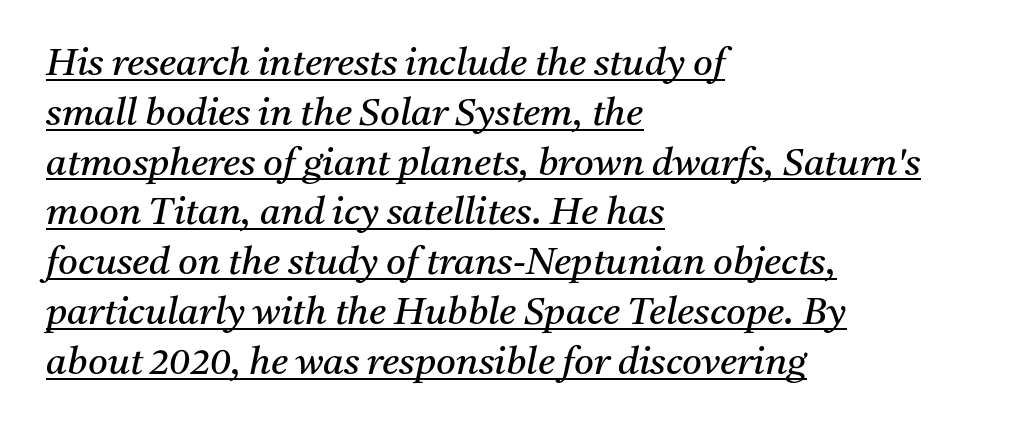
The image shows 38 px regular-weight serif type, italic (leaning right); set left-aligned, normal line spacing (1.31x), normal letter spacing, underlined; medium stroke contrast and a medium x-height.
